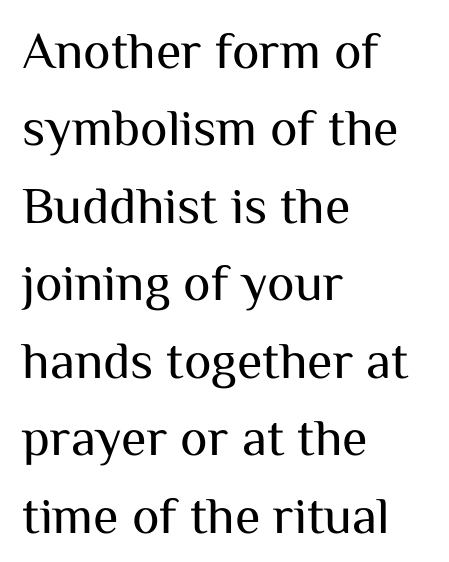
{"serif": "no", "italic": "no", "bold": "no", "weight": "regular", "width": "normal", "stroke_contrast": "medium", "x_height": "medium", "monospaced": "no", "underline": "no", "align": "left", "line_spacing": "normal", "line_spacing_ratio": 1.49, "letter_spacing": "normal", "letter_spacing_em": 0.0, "glyph_px": 52}
